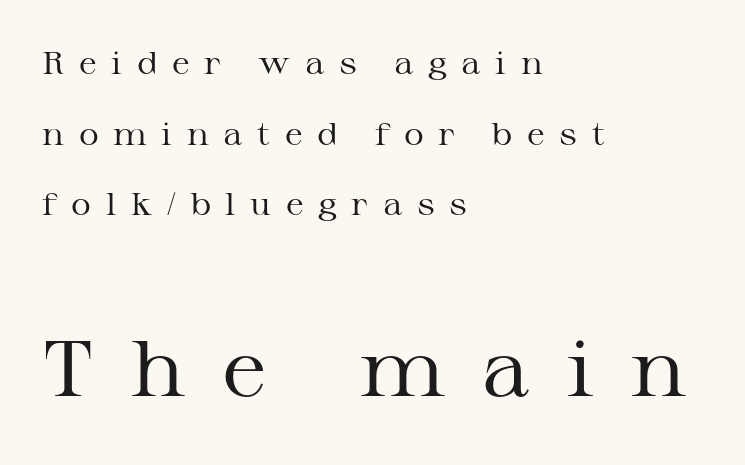
{"serif": "yes", "italic": "no", "bold": "no", "weight": "regular", "width": "wide", "stroke_contrast": "medium", "x_height": "medium", "monospaced": "no", "underline": "no", "align": "left", "line_spacing": "loose", "line_spacing_ratio": 2.28, "letter_spacing": "wide", "letter_spacing_em": 0.47, "larger_block": "second", "size_ratio": 2.52, "glyph_px": 78}
